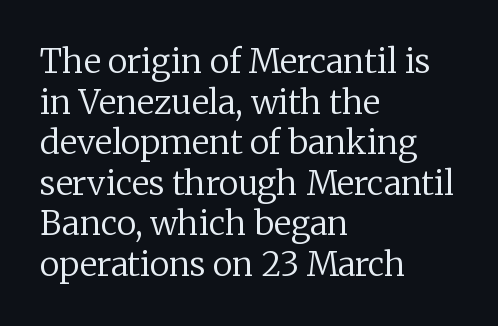
Line starts are locked; line ends wander. Spacing verdict: proportional, widths tailored to each character. Letters have the restrained weight of plain body copy at most. Decoration check: the copy has no underline. This sample uses an upright cut, with every glyph sitting square on the baseline. The text was rendered using a seriffed face with decorative stroke endings.
